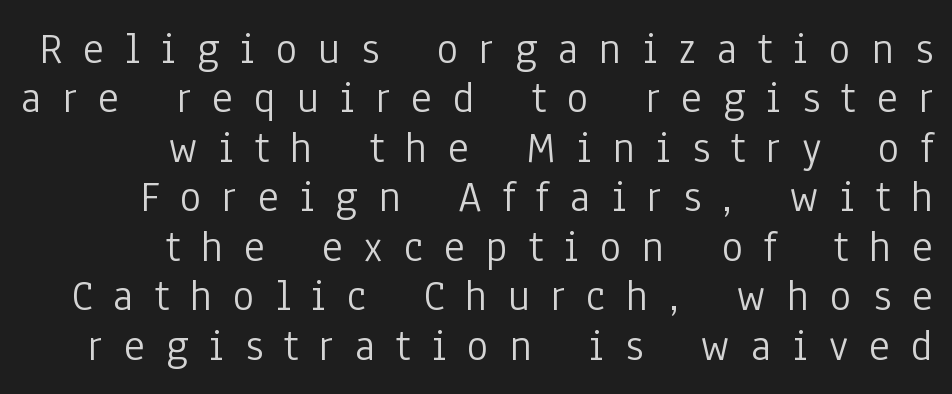
The image shows 45 px light, condensed sans-serif type, upright; set right-aligned, tight line spacing (1.1x), unusually wide letter spacing (+0.47 em), not underlined; low stroke contrast and a medium x-height.
